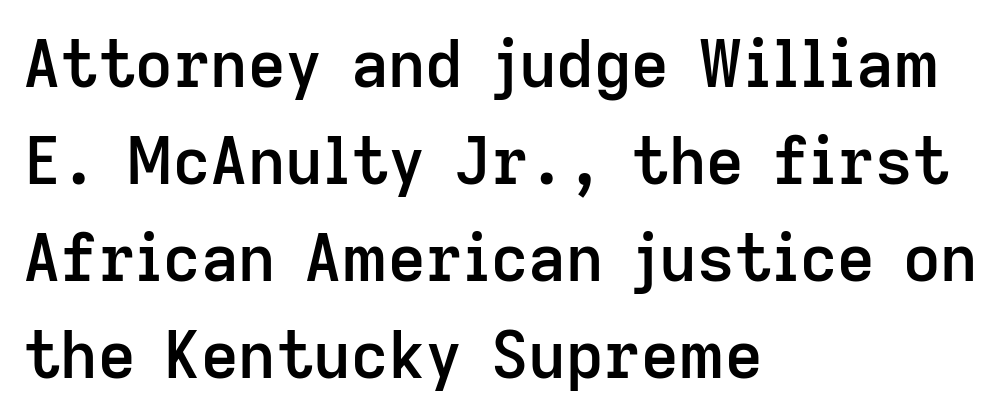
{"serif": "no", "italic": "no", "bold": "semi", "weight": "semibold", "width": "normal", "stroke_contrast": "low", "x_height": "medium", "monospaced": "no", "underline": "no", "align": "left", "line_spacing": "normal", "line_spacing_ratio": 1.49, "letter_spacing": "normal", "letter_spacing_em": 0.0, "glyph_px": 65}
